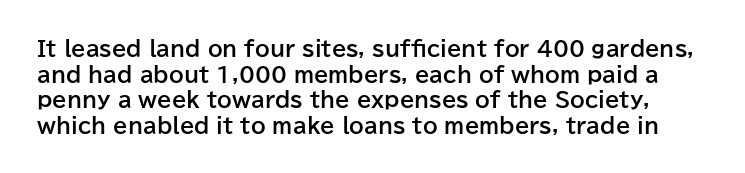
Q: Is the text bold? A: Yes.
Q: Is the text italic (slanted)? A: No, it is upright.
Q: Is the text underlined? A: No.
Q: Is the spacing between letters normal or unusually wide? A: Normal.
